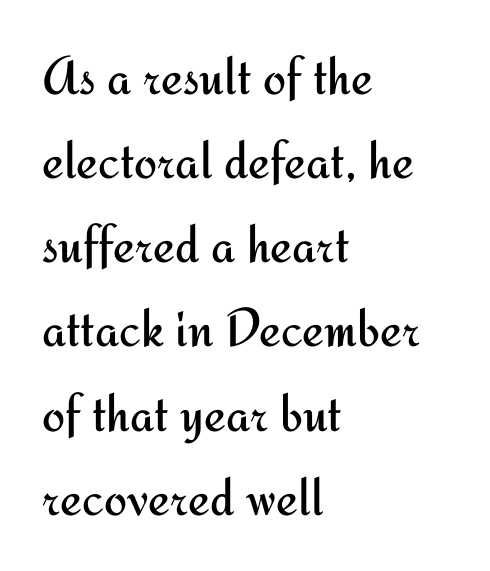
The image shows 55 px regular-weight sans-serif type, upright; set left-aligned, normal line spacing (1.53x), normal letter spacing, not underlined; medium stroke contrast and a small x-height.
